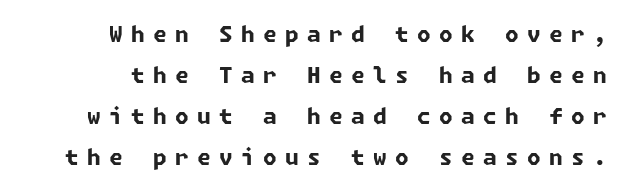
Q: Is the text bold? A: Yes.
Q: Is the text underlined? A: No.
Q: Is the spacing between letters normal or unusually wide? A: Unusually wide.
